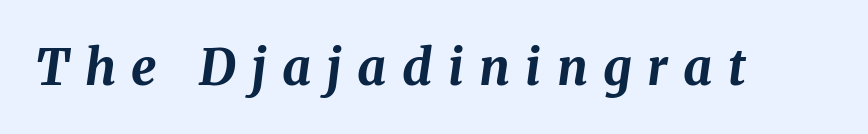
Q: Is the text bold? A: Yes.
Q: Is the text italic (slanted)? A: Yes, it leans right by about 8 degrees.
Q: Is the text underlined? A: No.
Q: Is the spacing between letters normal or unusually wide? A: Unusually wide.
Q: Width (condensed, normal, or wide)? A: Normal.
Q: Stroke contrast? A: Medium.
Q: x-height? A: Medium.
Q: Monospaced? A: No.
